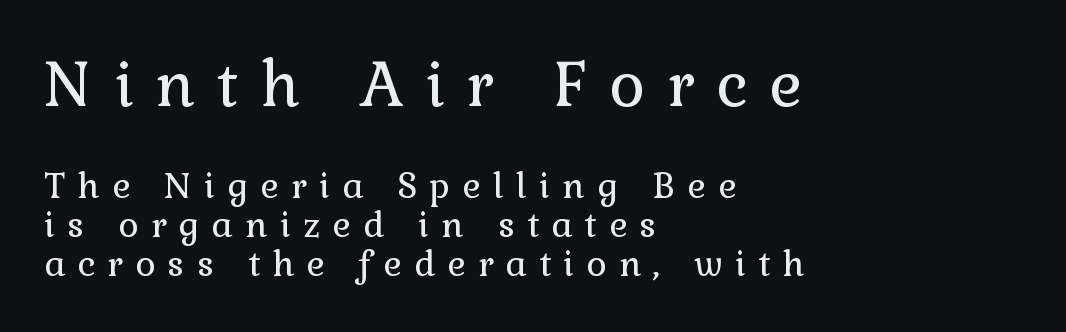
The image shows 62 px regular-weight serif type, upright; set left-aligned, tight line spacing (1.12x), unusually wide letter spacing (+0.35 em), not underlined; the first (top) block is 1.77x larger; low stroke contrast and a medium x-height.
